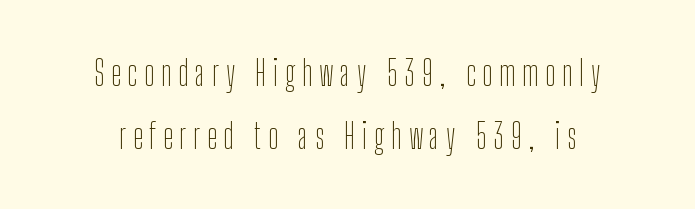
The image shows 34 px thin, condensed sans-serif type, upright; set line spacing 1.85x, unusually wide letter spacing (+0.2 em), not underlined; low stroke contrast and a medium x-height.
